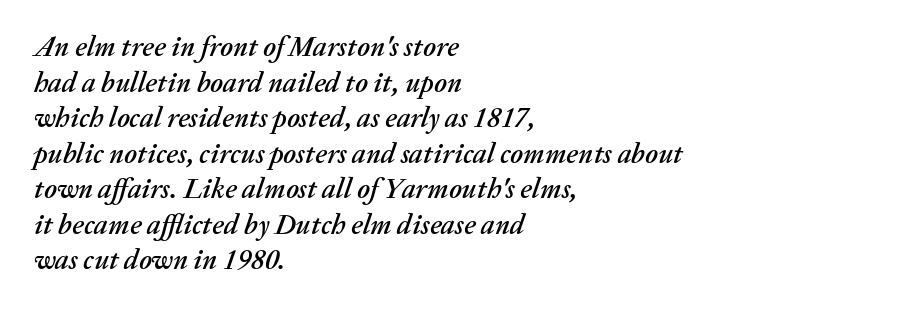
Q: Is the text italic (slanted)? A: Yes, it leans right by about 20 degrees.
Q: Is the text underlined? A: No.
Q: How is the paragraph aligned? A: Left-aligned.
Q: Is the spacing between letters normal or unusually wide? A: Normal.
Q: Is the spacing between lines tight, normal or loose? A: Normal.
Q: Width (condensed, normal, or wide)? A: Normal.
Q: Stroke contrast? A: Medium.
Q: x-height? A: Medium.
Q: Monospaced? A: No.
